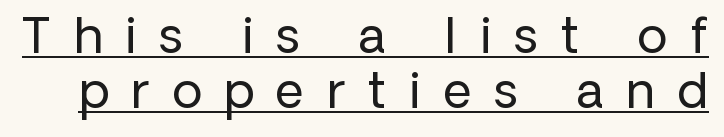
Nothing sits at the stroke ends, so this counts as sans-serif. Underline: present. Upright lettering throughout. This sample has the flowing, uneven cadence of proportional lettering.
